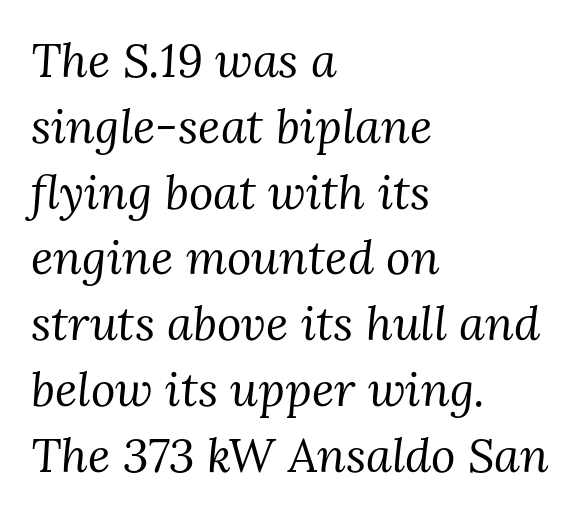
The image shows 47 px regular-weight serif type, italic (leaning right); set left-aligned, normal line spacing (1.4x), normal letter spacing, not underlined; medium stroke contrast and a medium x-height.
